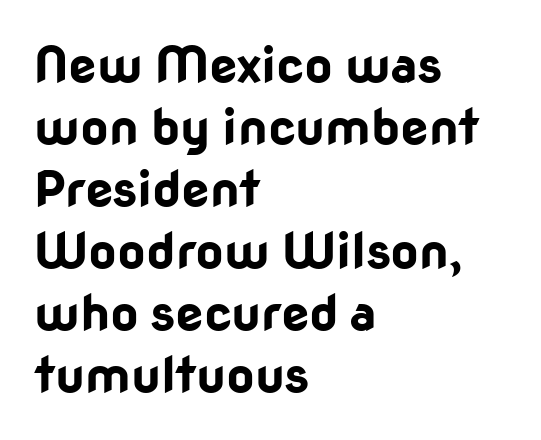
{"serif": "no", "italic": "no", "bold": "yes", "weight": "bold", "width": "normal", "stroke_contrast": "low", "x_height": "medium", "monospaced": "no", "underline": "no", "align": "left", "line_spacing_ratio": 1.24, "letter_spacing": "normal", "letter_spacing_em": 0.0, "glyph_px": 50}
